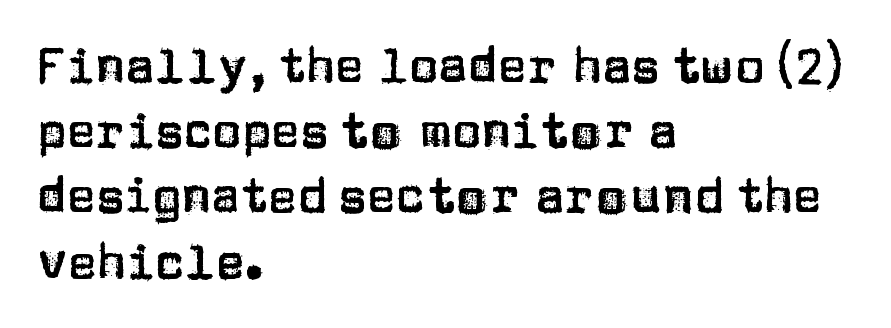
{"serif": "no", "italic": "no", "width": "normal", "stroke_contrast": "low", "x_height": "large", "monospaced": "no", "underline": "no", "align": "left", "line_spacing": "normal", "line_spacing_ratio": 1.33, "letter_spacing": "normal", "letter_spacing_em": 0.0, "glyph_px": 49}
